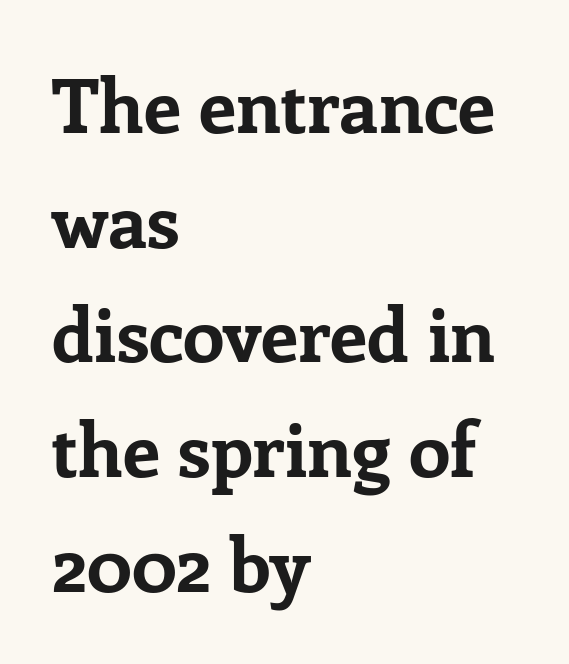
The image shows 75 px bold serif type, upright; set left-aligned, normal line spacing (1.53x), normal letter spacing, not underlined; low stroke contrast and a medium x-height.
